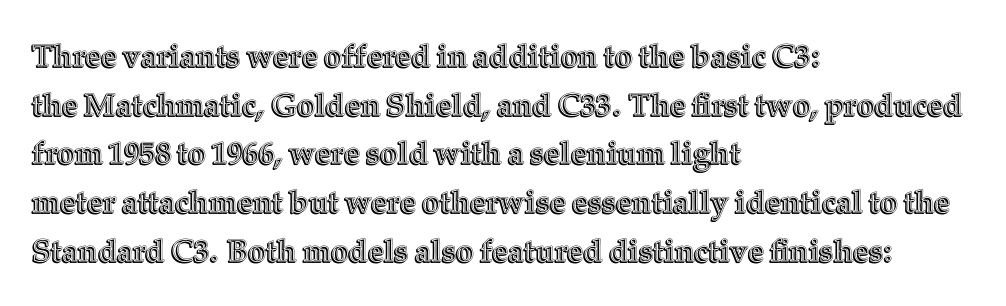
Q: Is the text italic (slanted)? A: No, it is upright.
Q: Is the text underlined? A: No.
Q: How is the paragraph aligned? A: Left-aligned.
Q: Is the spacing between letters normal or unusually wide? A: Normal.
Q: Is the spacing between lines tight, normal or loose? A: Normal.
Q: Width (condensed, normal, or wide)? A: Normal.
Q: x-height? A: Medium.
Q: Monospaced? A: No.
